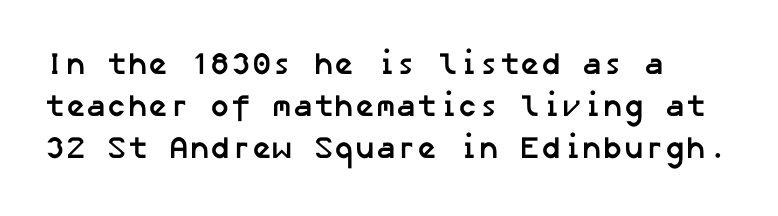
{"serif": "no", "bold": "yes", "weight": "semibold", "width": "normal", "stroke_contrast": "low", "x_height": "medium", "underline": "no", "line_spacing": "normal", "line_spacing_ratio": 1.35, "letter_spacing": "normal", "letter_spacing_em": 0.0, "glyph_px": 31}
